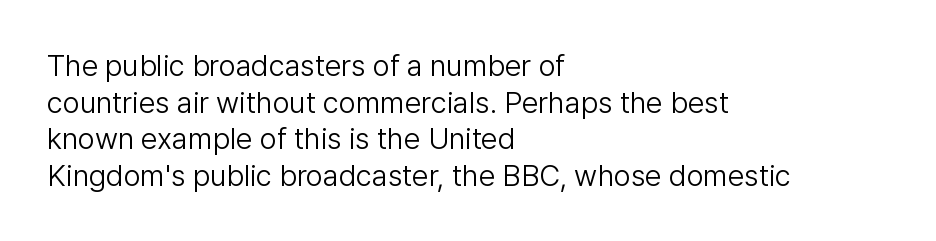
Q: Is the text bold? A: No.
Q: Is the text italic (slanted)? A: No, it is upright.
Q: Is the typeface a serif or a sans-serif typeface? A: Sans-serif.
Q: Is the text underlined? A: No.
Q: How is the paragraph aligned? A: Left-aligned.
Q: Is the spacing between letters normal or unusually wide? A: Normal.
Q: Width (condensed, normal, or wide)? A: Normal.
Q: Stroke contrast? A: Low.
Q: x-height? A: Medium.
Q: Monospaced? A: No.
